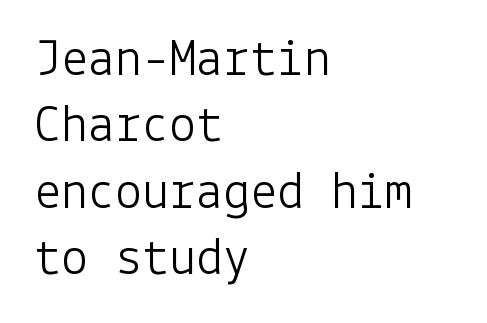
A light-to-regular cut is what we see here. The rendering keeps characters at their native spacing. Layout note: lines flush left. Bare-footed words on every line.
